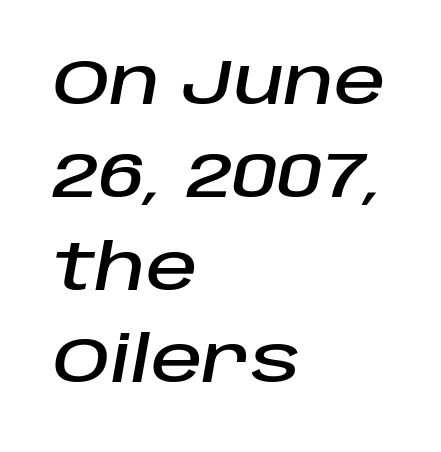
{"italic": "yes", "lean": "right", "slant_degrees": 10, "width": "normal", "stroke_contrast": "low", "x_height": "large", "monospaced": "no", "underline": "no", "align": "left", "line_spacing": "normal", "line_spacing_ratio": 1.45, "letter_spacing": "normal", "letter_spacing_em": 0.0, "glyph_px": 64}
